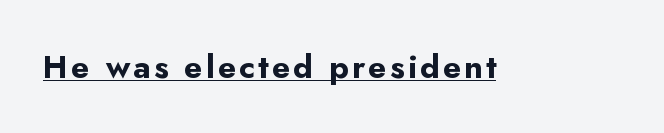
Q: Is the text bold? A: Yes.
Q: Is the text italic (slanted)? A: No, it is upright.
Q: Is the typeface a serif or a sans-serif typeface? A: Sans-serif.
Q: Is the text underlined? A: Yes.
Q: Width (condensed, normal, or wide)? A: Normal.
Q: Stroke contrast? A: Low.
Q: x-height? A: Small.
Q: Monospaced? A: No.
